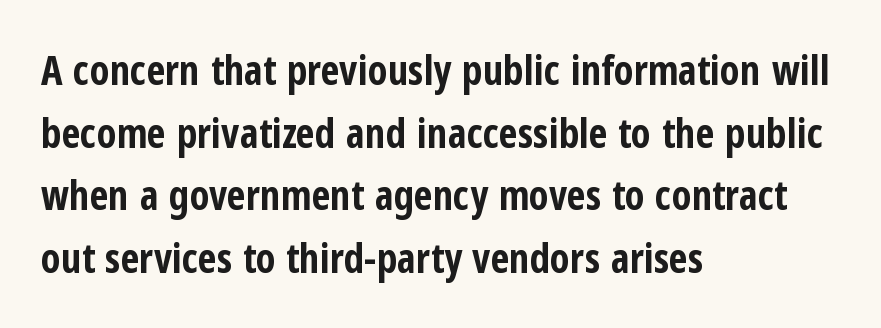
{"serif": "no", "italic": "no", "bold": "yes", "weight": "bold", "width": "condensed", "stroke_contrast": "low", "x_height": "medium", "monospaced": "no", "underline": "no", "align": "left", "line_spacing": "normal", "line_spacing_ratio": 1.53, "letter_spacing": "normal", "letter_spacing_em": 0.0, "glyph_px": 41}
